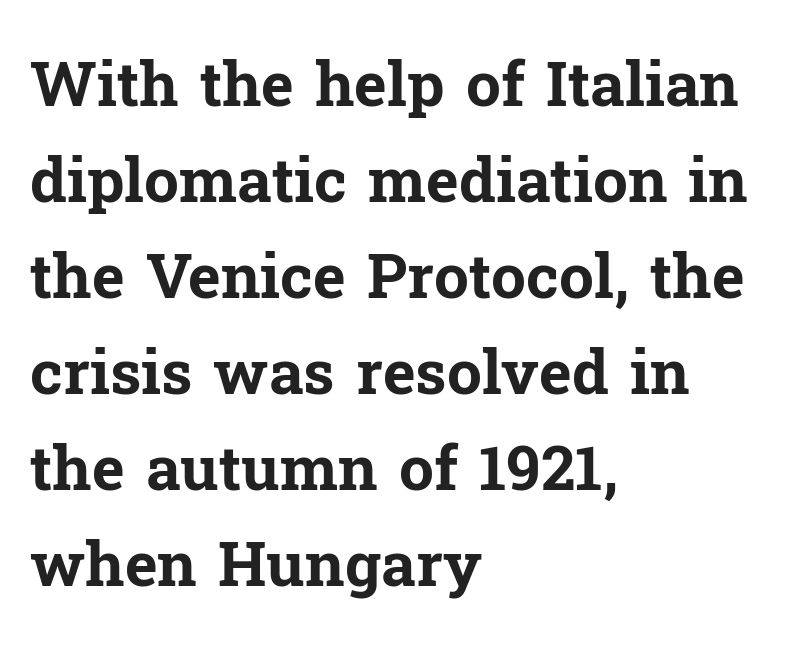
The image shows 62 px bold serif type, upright; set left-aligned, normal line spacing (1.55x), normal letter spacing, not underlined; low stroke contrast and a medium x-height.
